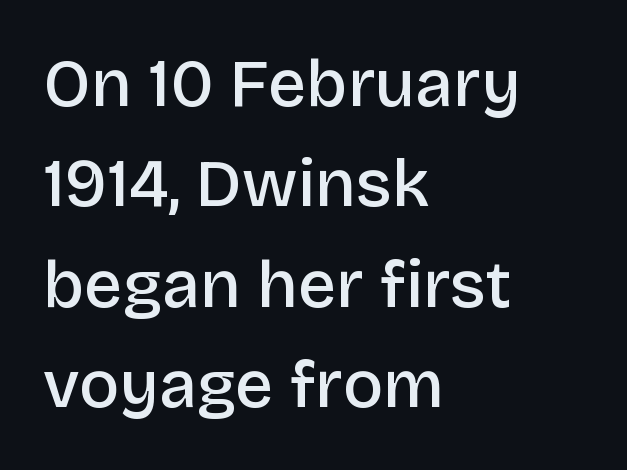
The image shows 67 px semibold sans-serif type, upright; set left-aligned, normal line spacing (1.5x), normal letter spacing, not underlined; low stroke contrast and a large x-height.
